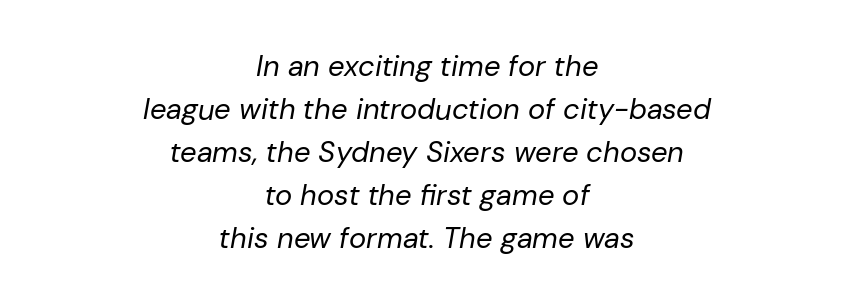
The image shows 29 px regular-weight type, italic (leaning right); set centered, normal line spacing (1.48x), normal letter spacing, not underlined; low stroke contrast and a medium x-height.
